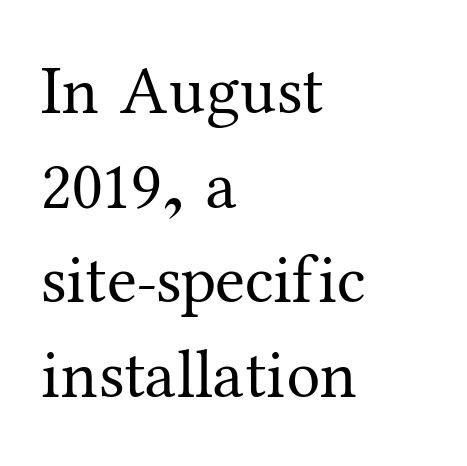
The image shows 68 px regular-weight serif type, upright; set left-aligned, normal line spacing (1.39x), normal letter spacing, not underlined; medium stroke contrast and a medium x-height.
